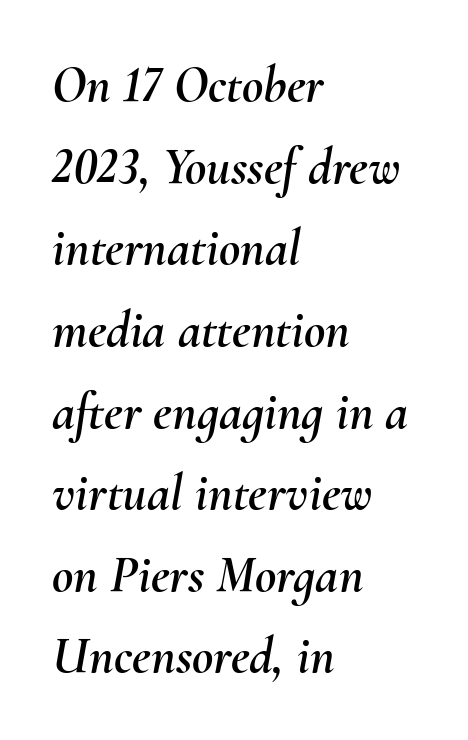
Look at the tracking — it's just the regular setting, nothing added. Is the type slanted? Yes — the strokes lean at a clear angle. Students, observe: this is what conventionally led text looks like. Typeset ragged right — the left edge is the straight one.
